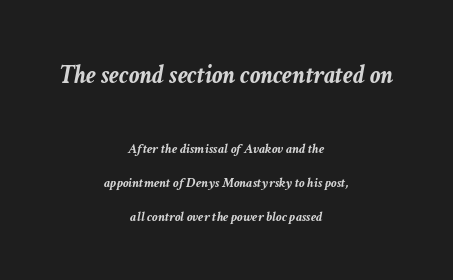
{"italic": "yes", "lean": "right", "slant_degrees": 11, "bold": "yes", "underline": "no", "align": "center", "line_spacing": "loose", "line_spacing_ratio": 2.41, "letter_spacing": "normal", "letter_spacing_em": 0.0, "larger_block": "first", "size_ratio": 1.86, "glyph_px": 26}
